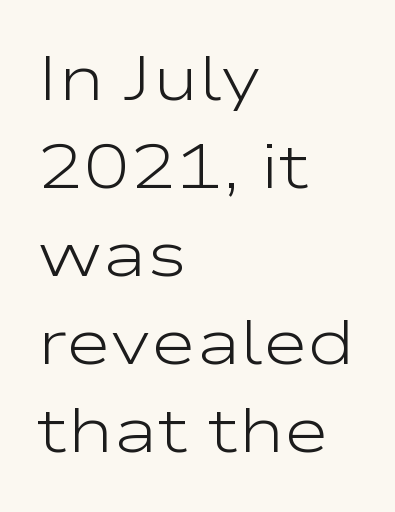
Q: Is the text bold? A: No.
Q: Is the text italic (slanted)? A: No, it is upright.
Q: Is the typeface a serif or a sans-serif typeface? A: Sans-serif.
Q: Is the text underlined? A: No.
Q: How is the paragraph aligned? A: Left-aligned.
Q: Is the spacing between letters normal or unusually wide? A: Normal.
Q: Is the spacing between lines tight, normal or loose? A: Normal.
Q: Width (condensed, normal, or wide)? A: Wide.
Q: Stroke contrast? A: Low.
Q: x-height? A: Medium.
Q: Monospaced? A: No.
